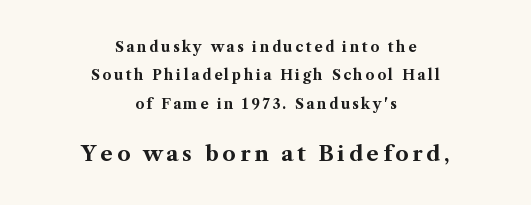
{"italic": "no", "bold": "yes", "underline": "no", "align": "center", "line_spacing": "loose", "line_spacing_ratio": 2.02, "larger_block": "second", "size_ratio": 1.5, "glyph_px": 21}
